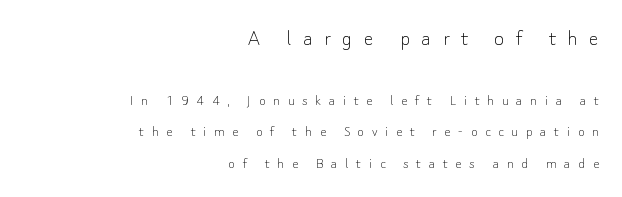
The image shows 24 px text type, upright; set right-aligned, loose line spacing (1.98x), unusually wide letter spacing (+0.48 em), not underlined; the first (top) block is 1.5x larger.
